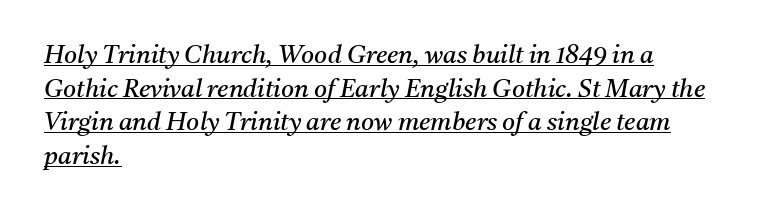
Q: Is the text bold? A: No.
Q: Is the text italic (slanted)? A: Yes, it leans right by about 11 degrees.
Q: Is the text underlined? A: Yes.
Q: How is the paragraph aligned? A: Left-aligned.
Q: Is the spacing between letters normal or unusually wide? A: Normal.
Q: Is the spacing between lines tight, normal or loose? A: Normal.
